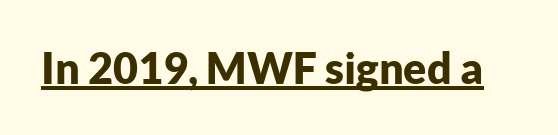
The line texture is even and compact thanks to regular tracking. Each letter's strokes conclude bluntly, with no projecting serifs. Ordinary non-slanted type is in use. Stroke thickness is high; the sample reads as a true bold. The passage shown is typed in a proportional face where columns would drift.
